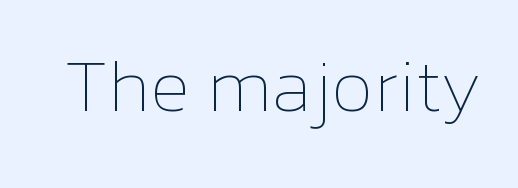
{"italic": "no", "bold": "no", "weight": "thin", "width": "normal", "stroke_contrast": "low", "x_height": "medium", "monospaced": "no", "underline": "no", "letter_spacing": "normal", "letter_spacing_em": 0.0, "glyph_px": 75}
